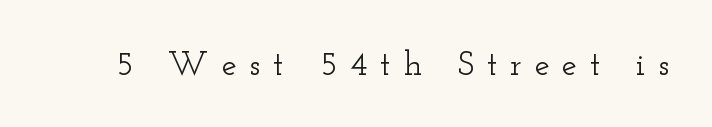
The image shows 34 px wide serif type, upright; set unusually wide letter spacing (+0.37 em), not underlined; low stroke contrast and a small x-height.
